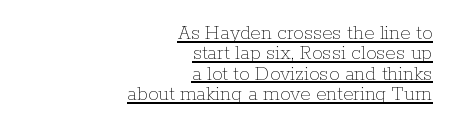
Very little white space separates one row of letters from the next. The rag falls on the left side of this text block. Underlined type. Stem width sits at or under what a default text font uses. The axis of the letterforms is exactly vertical.
